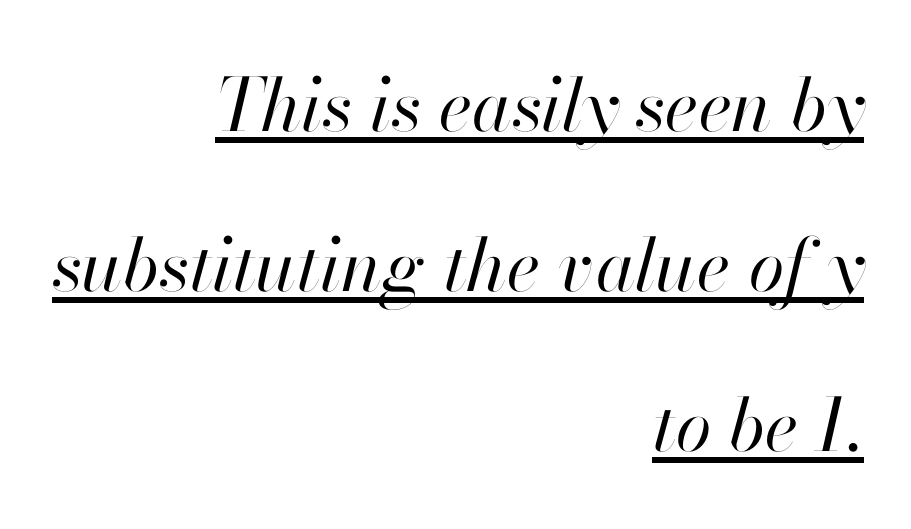
The image shows 73 px regular-weight type, italic (leaning right); set right-aligned, loose line spacing (2.19x), normal letter spacing, underlined; high stroke contrast and a small x-height.
